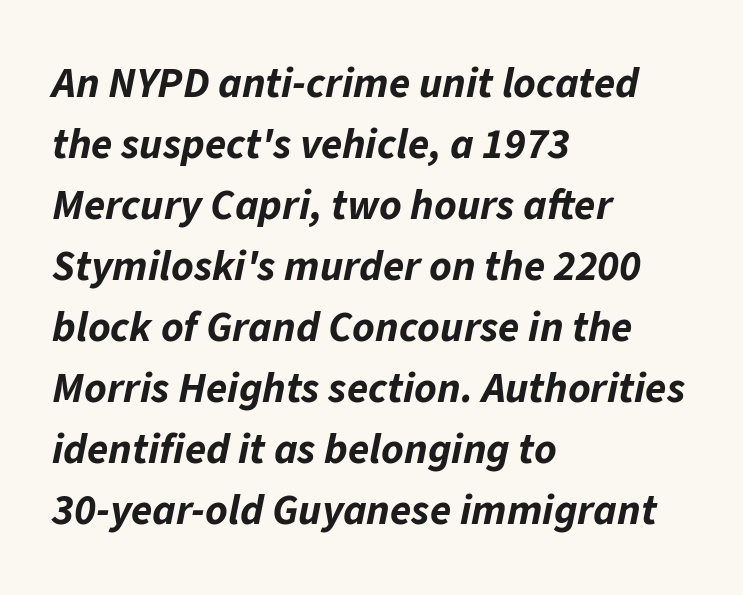
The image shows 43 px bold type, italic (leaning right); set left-aligned, normal line spacing (1.42x), normal letter spacing, not underlined; low stroke contrast and a medium x-height.
